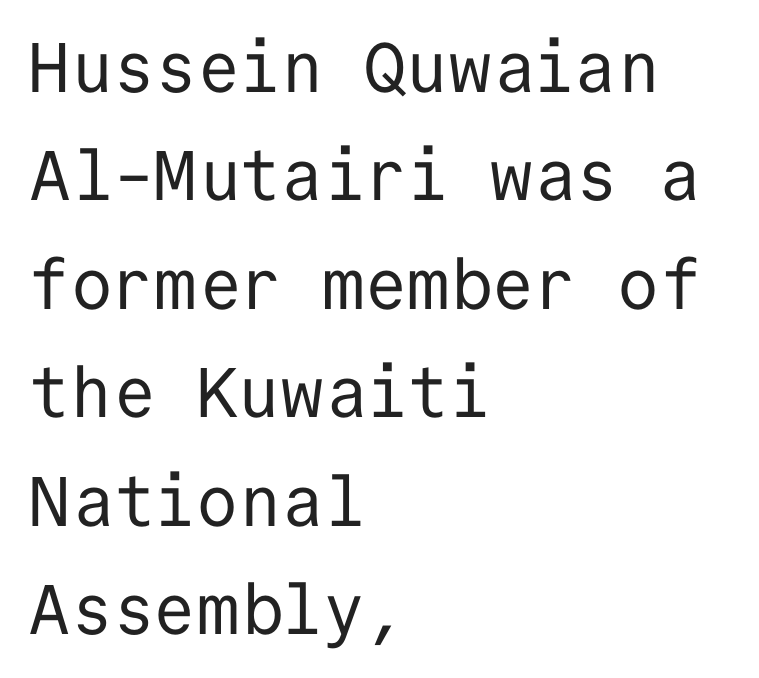
{"serif": "no", "italic": "no", "bold": "no", "weight": "regular", "width": "normal", "stroke_contrast": "low", "x_height": "medium", "monospaced": "yes", "underline": "no", "align": "left", "line_spacing": "normal", "line_spacing_ratio": 1.55, "letter_spacing": "normal", "letter_spacing_em": 0.0, "glyph_px": 70}
